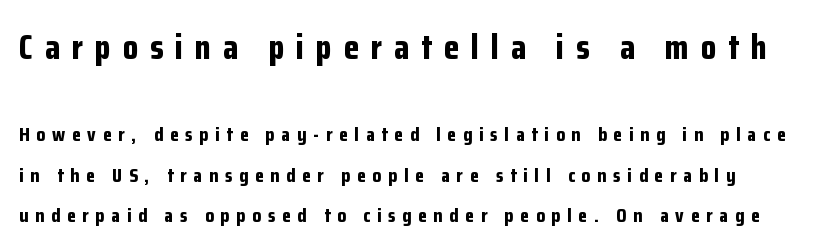
{"serif": "no", "italic": "no", "bold": "yes", "weight": "bold", "width": "condensed", "stroke_contrast": "low", "x_height": "medium", "monospaced": "no", "underline": "no", "line_spacing": "loose", "line_spacing_ratio": 2.03, "letter_spacing": "wide", "letter_spacing_em": 0.34, "larger_block": "first", "size_ratio": 1.75, "glyph_px": 35}
